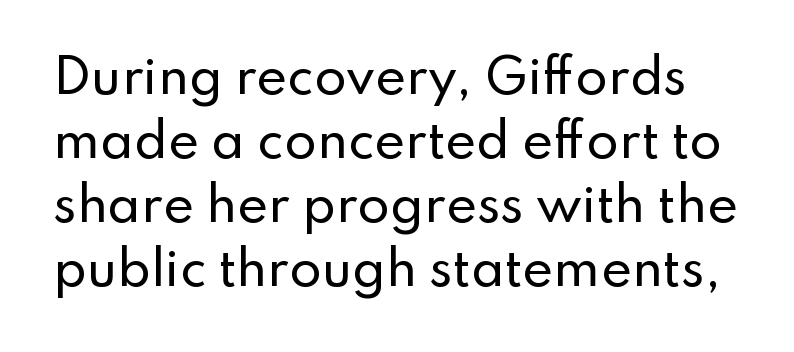
The image shows 47 px sans-serif type, upright; set normal line spacing (1.36x), normal letter spacing, not underlined; low stroke contrast and a small x-height.
